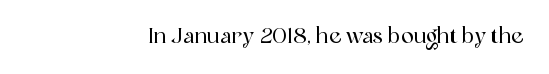
{"italic": "no", "underline": "no", "letter_spacing": "normal", "letter_spacing_em": 0.0, "glyph_px": 21}
